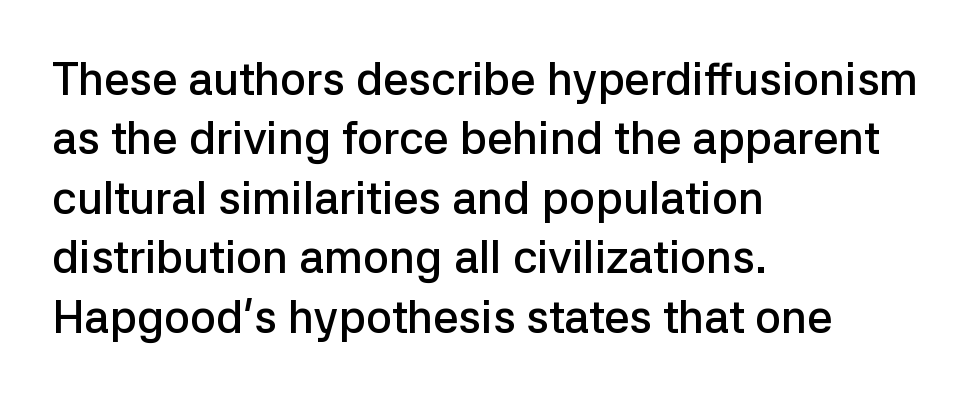
The image shows 45 px semibold sans-serif type, upright; set left-aligned, normal line spacing (1.32x), normal letter spacing, not underlined; low stroke contrast and a medium x-height.
